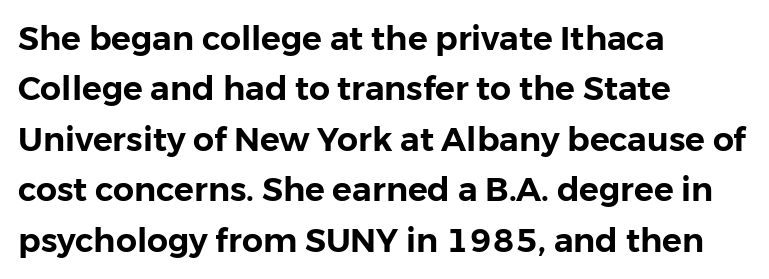
Q: Is the text italic (slanted)? A: No, it is upright.
Q: Is the typeface a serif or a sans-serif typeface? A: Sans-serif.
Q: Is the text underlined? A: No.
Q: How is the paragraph aligned? A: Left-aligned.
Q: Is the spacing between letters normal or unusually wide? A: Normal.
Q: Is the spacing between lines tight, normal or loose? A: Normal.
Q: Width (condensed, normal, or wide)? A: Normal.
Q: Stroke contrast? A: Low.
Q: x-height? A: Medium.
Q: Monospaced? A: No.
